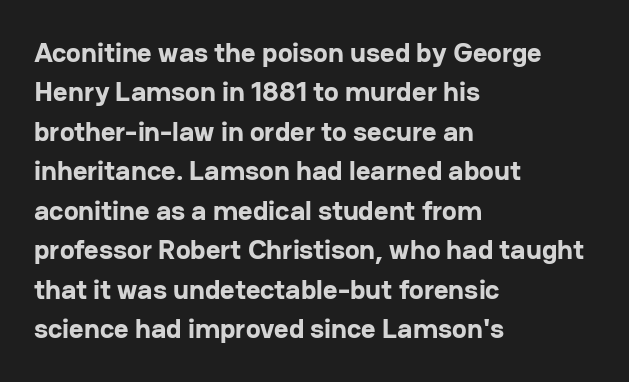
{"serif": "no", "italic": "no", "bold": "yes", "weight": "bold", "width": "normal", "stroke_contrast": "low", "x_height": "medium", "monospaced": "no", "underline": "no", "align": "left", "line_spacing": "normal", "line_spacing_ratio": 1.41, "letter_spacing": "normal", "letter_spacing_em": 0.0, "glyph_px": 28}
